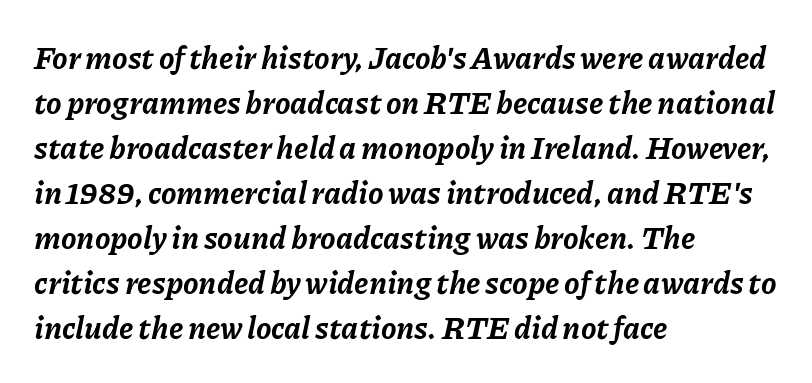
Q: Is the text bold? A: Yes.
Q: Is the text italic (slanted)? A: Yes, it leans right by about 11 degrees.
Q: Is the text underlined? A: No.
Q: How is the paragraph aligned? A: Left-aligned.
Q: Is the spacing between letters normal or unusually wide? A: Normal.
Q: Is the spacing between lines tight, normal or loose? A: Normal.
Q: Width (condensed, normal, or wide)? A: Normal.
Q: Stroke contrast? A: Low.
Q: x-height? A: Medium.
Q: Monospaced? A: No.
